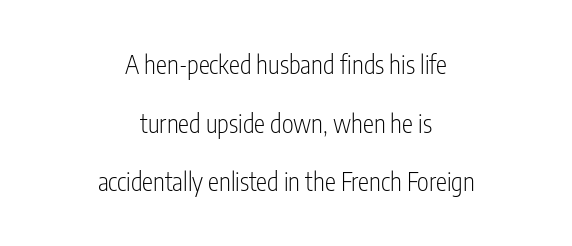
The image shows 25 px text type, upright; set centered, loose line spacing (2.35x), normal letter spacing, not underlined.
